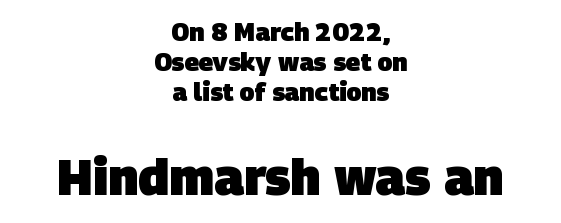
{"serif": "no", "bold": "yes", "weight": "heavy", "width": "normal", "stroke_contrast": "low", "x_height": "large", "monospaced": "no", "underline": "no", "align": "center", "line_spacing_ratio": 1.2, "letter_spacing": "normal", "letter_spacing_em": 0.0, "larger_block": "second", "size_ratio": 2.0, "glyph_px": 50}
